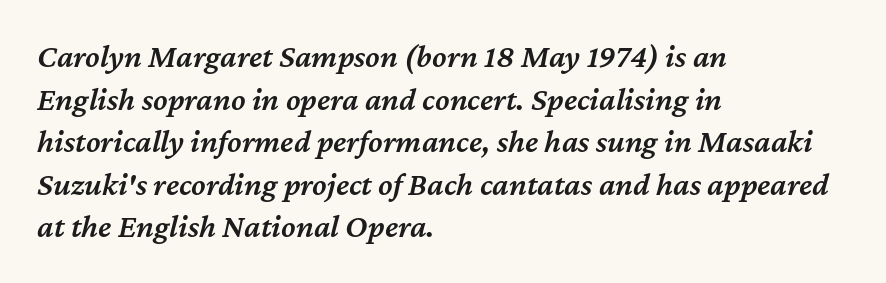
{"italic": "yes", "lean": "right", "slant_degrees": 12, "bold": "semi", "weight": "semibold", "width": "normal", "stroke_contrast": "medium", "x_height": "medium", "monospaced": "no", "underline": "no", "align": "left", "line_spacing": "normal", "line_spacing_ratio": 1.29, "letter_spacing": "normal", "letter_spacing_em": 0.0, "glyph_px": 33}
